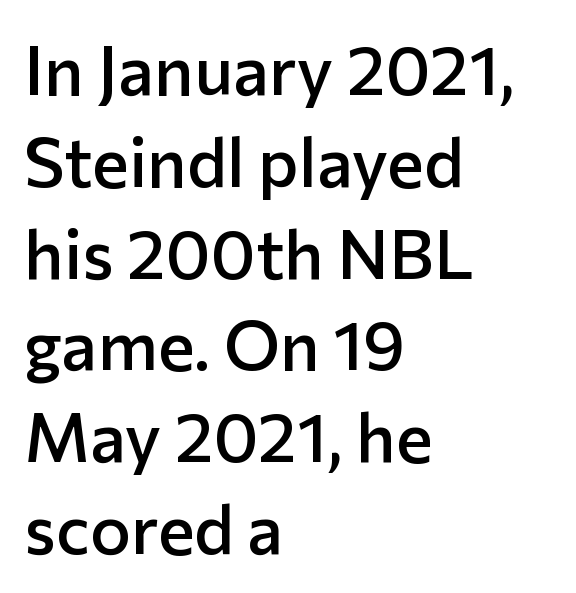
{"serif": "no", "italic": "no", "bold": "semi", "weight": "semibold", "width": "normal", "stroke_contrast": "low", "x_height": "medium", "monospaced": "no", "underline": "no", "align": "left", "line_spacing": "normal", "line_spacing_ratio": 1.33, "letter_spacing": "normal", "letter_spacing_em": 0.0, "glyph_px": 69}
